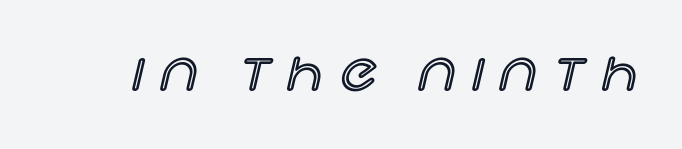
The image shows 52 px text type; set unusually wide letter spacing (+0.34 em), not underlined; a large x-height.
